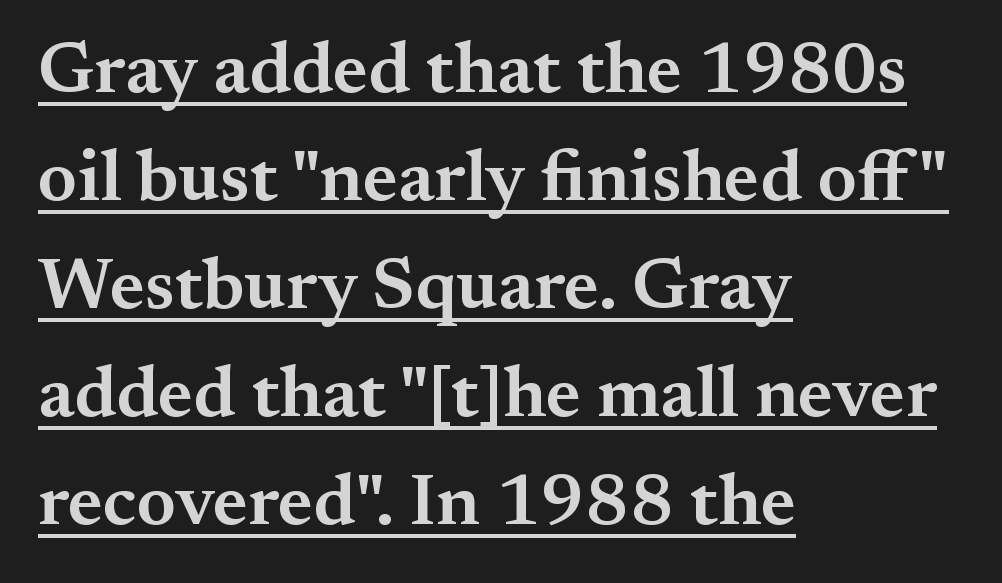
The image shows 73 px semibold serif type, upright; set left-aligned, normal line spacing (1.48x), normal letter spacing, underlined; medium stroke contrast and a small x-height.
